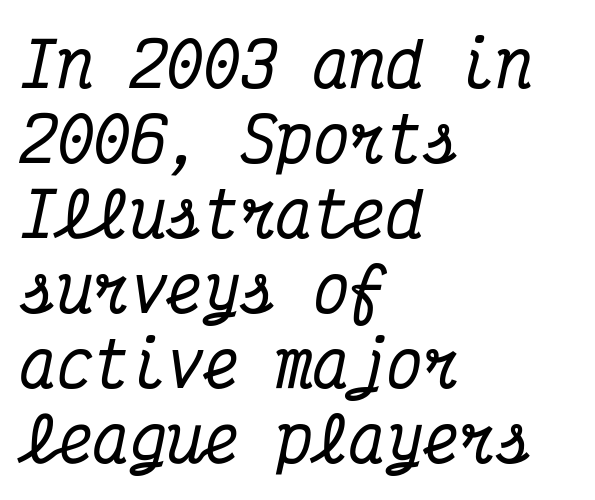
{"serif": "yes", "italic": "yes", "lean": "right", "slant_degrees": 12, "width": "condensed", "stroke_contrast": "medium", "x_height": "medium", "monospaced": "yes", "underline": "no", "align": "left", "line_spacing_ratio": 1.23, "letter_spacing": "normal", "letter_spacing_em": 0.0, "glyph_px": 61}
